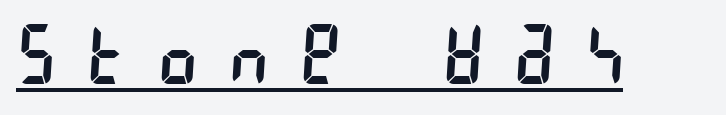
The type is letterspaced generously, with wide tracking. The weight tops out at a normal text grade. The words here are underlined. The characters display no serif detailing; their extremities are plain.
